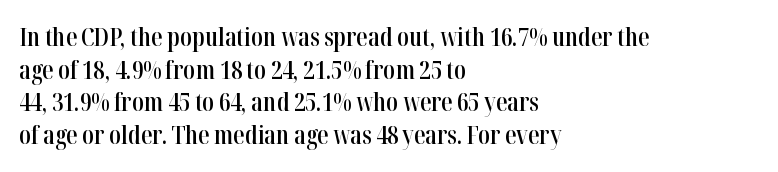
Q: Is the text bold? A: Semi-bold.
Q: Is the text italic (slanted)? A: No, it is upright.
Q: Is the text underlined? A: No.
Q: How is the paragraph aligned? A: Left-aligned.
Q: Is the spacing between letters normal or unusually wide? A: Normal.
Q: Is the spacing between lines tight, normal or loose? A: Normal.
